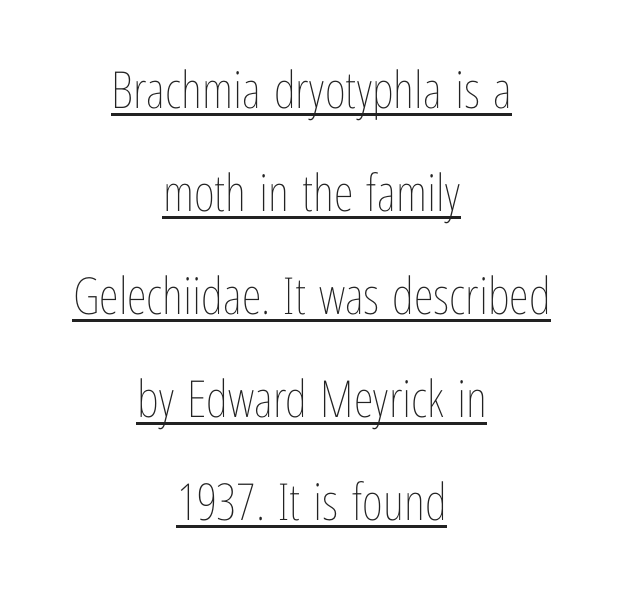
The image shows 51 px thin, condensed type, upright; set centered, loose line spacing (2.02x), normal letter spacing, underlined; low stroke contrast and a medium x-height.
